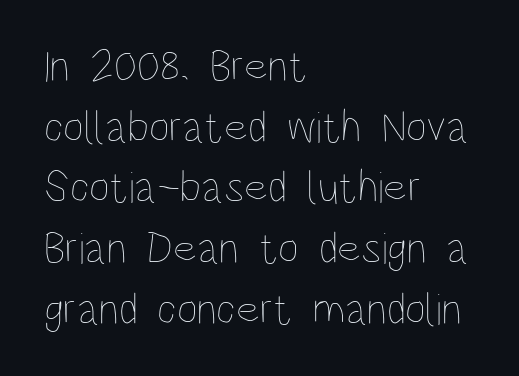
Rule under the text: the space is simply empty. You could not count columns in this text — the font is proportionally spaced. No extra tracking has been applied to these lines. This rendering uses left alignment, leaving the right contour irregular.
